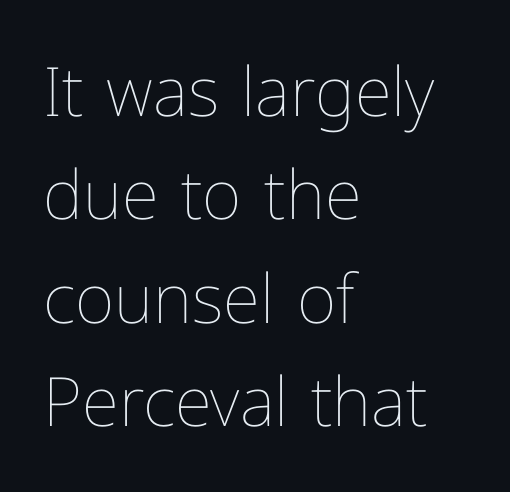
The image shows 68 px thin type, upright; set left-aligned, normal line spacing (1.52x), normal letter spacing, not underlined; low stroke contrast and a medium x-height.
